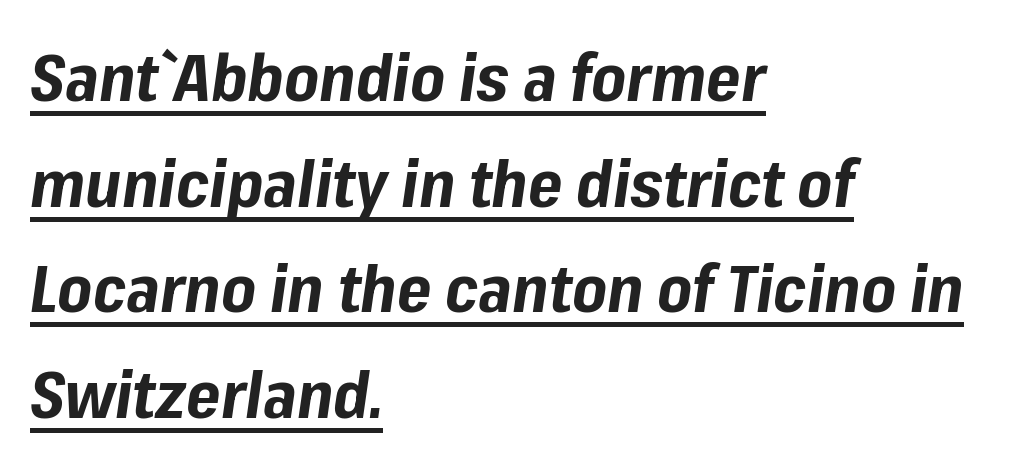
{"italic": "yes", "lean": "right", "slant_degrees": 8, "bold": "yes", "weight": "bold", "width": "normal", "stroke_contrast": "low", "x_height": "medium", "monospaced": "no", "underline": "yes", "align": "left", "line_spacing": "normal", "line_spacing_ratio": 1.6, "letter_spacing": "normal", "letter_spacing_em": 0.0, "glyph_px": 66}
